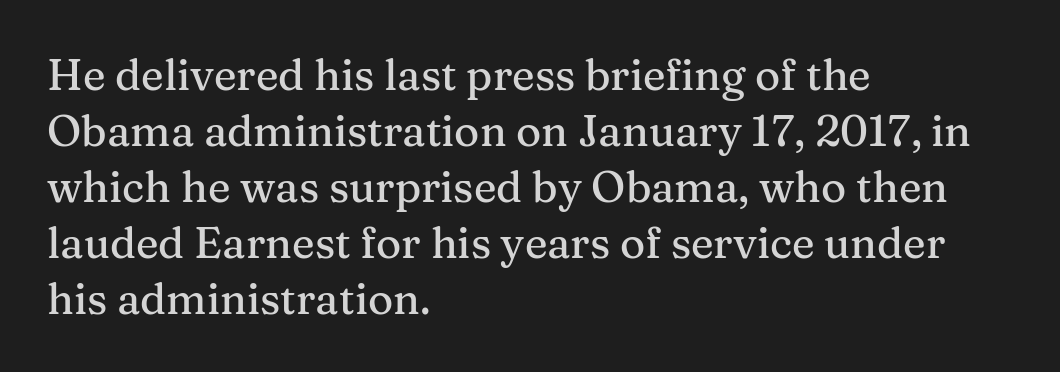
Q: Is the text italic (slanted)? A: No, it is upright.
Q: Is the typeface a serif or a sans-serif typeface? A: Serif.
Q: Is the text underlined? A: No.
Q: How is the paragraph aligned? A: Left-aligned.
Q: Is the spacing between letters normal or unusually wide? A: Normal.
Q: Is the spacing between lines tight, normal or loose? A: Normal.
Q: Width (condensed, normal, or wide)? A: Normal.
Q: Stroke contrast? A: Medium.
Q: x-height? A: Medium.
Q: Monospaced? A: No.
